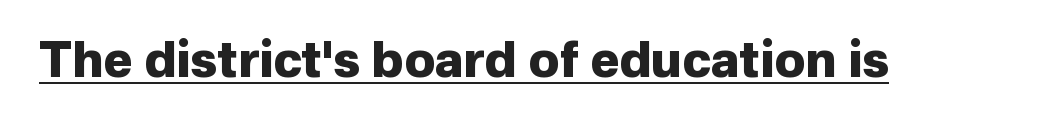
The image shows 49 px heavy sans-serif type, upright; set normal letter spacing, underlined; low stroke contrast and a medium x-height.
